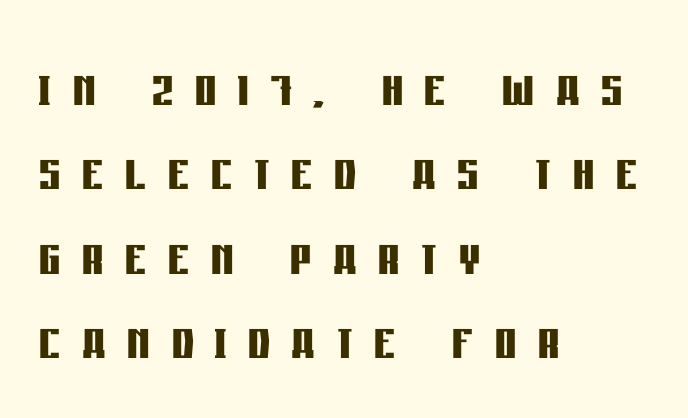
Here the designer chose a conventional face with non-uniform glyph widths. Someone cranked the tracking dial way up on this one. Teacher's note: observe the even left margin — that is flush-left alignment. I'd call this a sans setting — the letters go barefoot. Rule under the text: the space is simply empty. The block of text has a typical density, with ordinary space between rows.
